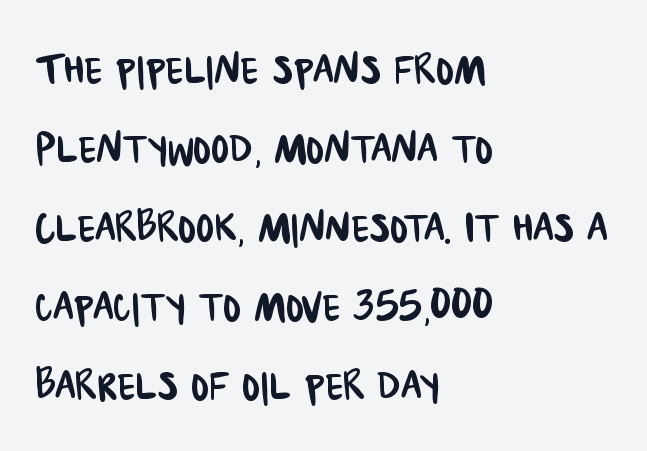
{"serif": "no", "width": "condensed", "stroke_contrast": "low", "x_height": "large", "monospaced": "no", "underline": "no", "align": "left", "line_spacing": "normal", "line_spacing_ratio": 1.49, "letter_spacing": "normal", "letter_spacing_em": 0.0, "glyph_px": 53}
